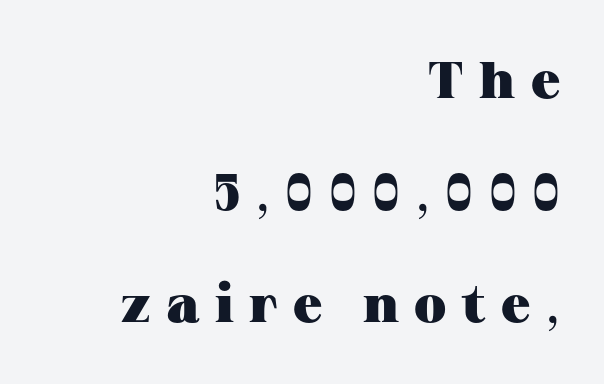
The image shows 52 px heavy, wide serif type, upright; set right-aligned, loose line spacing (2.15x), unusually wide letter spacing (+0.3 em), not underlined; medium stroke contrast and a medium x-height.
